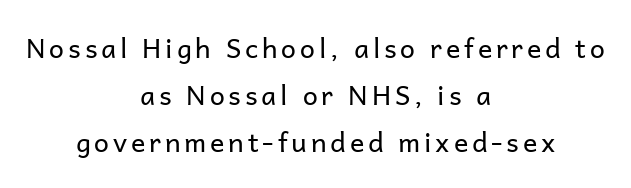
Q: Is the text bold? A: No.
Q: Is the text italic (slanted)? A: No, it is upright.
Q: Is the text underlined? A: No.
Q: How is the paragraph aligned? A: Centered.
